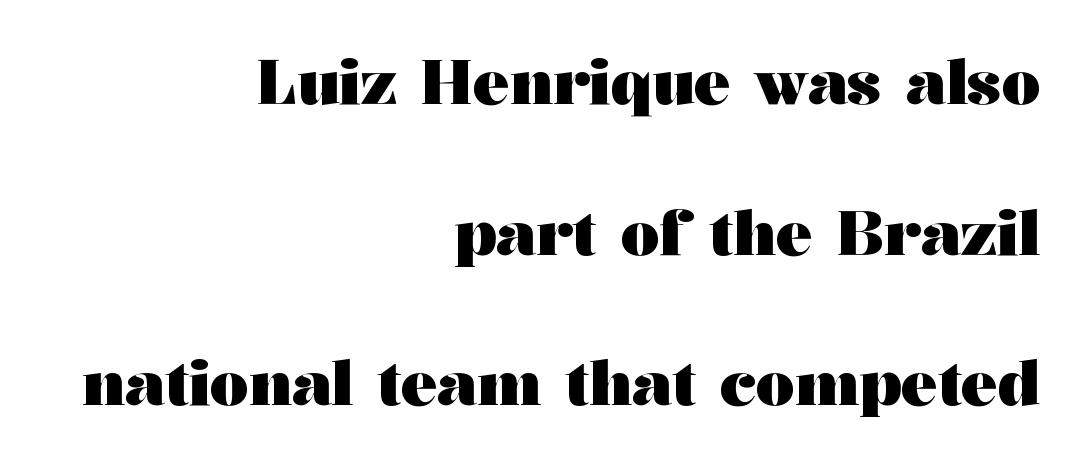
Q: Is the text bold? A: Yes.
Q: Is the text italic (slanted)? A: No, it is upright.
Q: Is the typeface a serif or a sans-serif typeface? A: Serif.
Q: Is the text underlined? A: No.
Q: How is the paragraph aligned? A: Right-aligned.
Q: Is the spacing between letters normal or unusually wide? A: Normal.
Q: Is the spacing between lines tight, normal or loose? A: Loose.
Q: Width (condensed, normal, or wide)? A: Wide.
Q: Stroke contrast? A: Medium.
Q: x-height? A: Medium.
Q: Monospaced? A: No.
